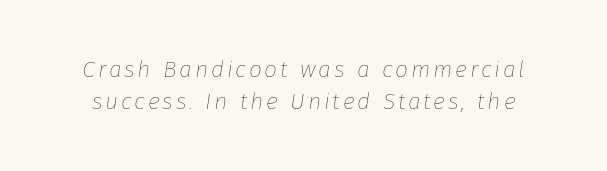
Descenders are the only things crossing below the line. This is oblique type, the kind used for emphasis or titles. Weight: in the light-to-regular range. Evenly set lines give the paragraph a standard silhouette.
